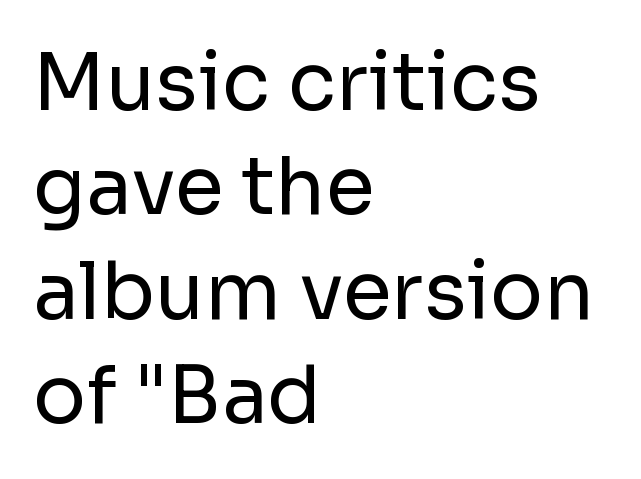
{"serif": "no", "italic": "no", "bold": "no", "weight": "regular", "width": "normal", "stroke_contrast": "low", "x_height": "medium", "monospaced": "no", "underline": "no", "align": "left", "line_spacing": "normal", "line_spacing_ratio": 1.32, "letter_spacing": "normal", "letter_spacing_em": 0.0, "glyph_px": 79}
